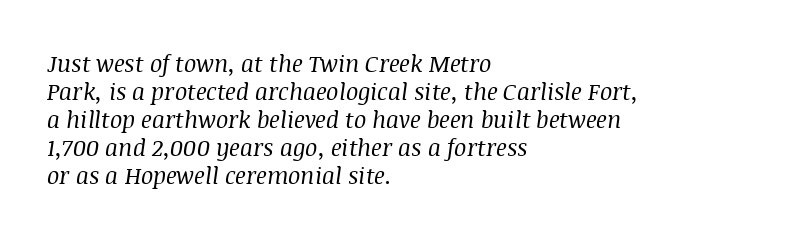
{"italic": "yes", "lean": "right", "slant_degrees": 8, "bold": "no", "underline": "no", "align": "left", "line_spacing_ratio": 1.22, "letter_spacing": "normal", "letter_spacing_em": 0.0, "glyph_px": 23}
